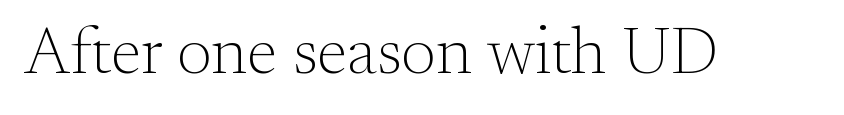
{"serif": "yes", "italic": "no", "bold": "no", "weight": "light", "width": "normal", "stroke_contrast": "medium", "x_height": "small", "monospaced": "no", "underline": "no", "letter_spacing": "normal", "letter_spacing_em": 0.0, "glyph_px": 66}
